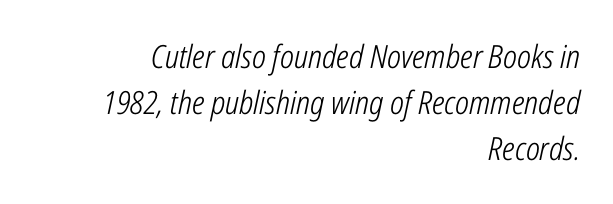
{"italic": "yes", "lean": "right", "slant_degrees": 12, "bold": "no", "weight": "light", "width": "condensed", "stroke_contrast": "low", "x_height": "medium", "monospaced": "no", "underline": "no", "align": "right", "line_spacing": "normal", "line_spacing_ratio": 1.44, "letter_spacing": "normal", "letter_spacing_em": 0.0, "glyph_px": 32}
